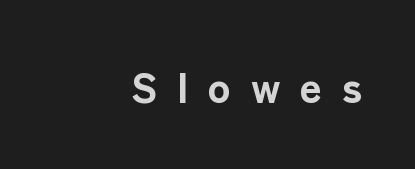
The image shows 43 px bold sans-serif type, upright; set right-aligned, unusually wide letter spacing (+0.46 em), not underlined; low stroke contrast and a medium x-height.
